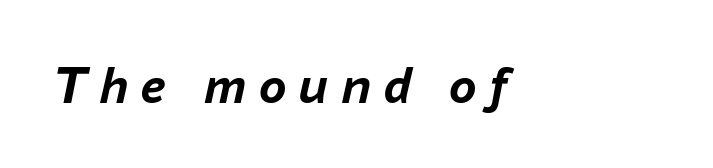
Q: Is the text bold? A: Yes.
Q: Is the text italic (slanted)? A: Yes, it leans right by about 16 degrees.
Q: Is the text underlined? A: No.
Q: How is the paragraph aligned? A: Left-aligned.
Q: Is the spacing between letters normal or unusually wide? A: Unusually wide.
Q: Width (condensed, normal, or wide)? A: Normal.
Q: Stroke contrast? A: Low.
Q: x-height? A: Medium.
Q: Monospaced? A: No.
